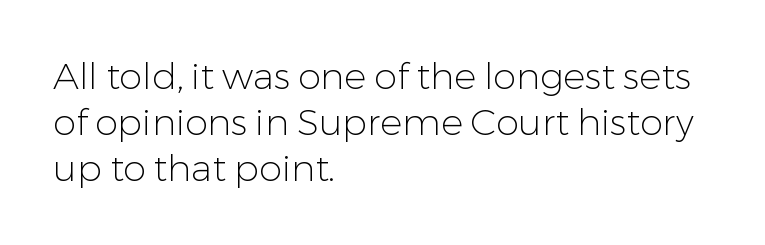
The image shows 37 px light sans-serif type, upright; set left-aligned, normal line spacing (1.25x), normal letter spacing, not underlined; low stroke contrast and a medium x-height.
